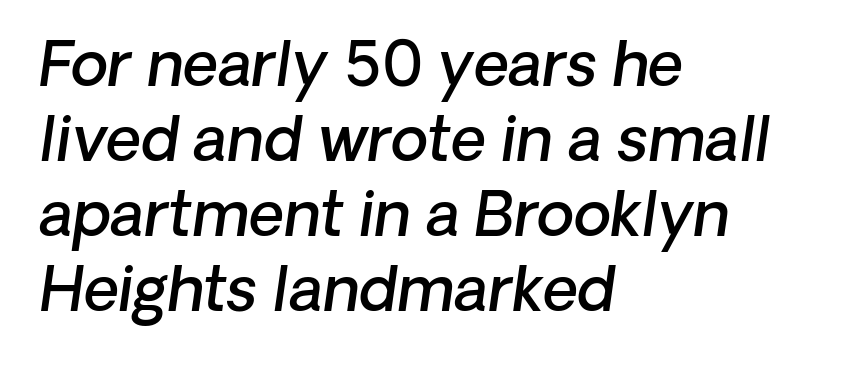
{"italic": "yes", "lean": "right", "slant_degrees": 8, "bold": "semi", "weight": "semibold", "width": "normal", "stroke_contrast": "low", "x_height": "medium", "monospaced": "no", "underline": "no", "align": "left", "line_spacing_ratio": 1.23, "letter_spacing": "normal", "letter_spacing_em": 0.0, "glyph_px": 61}
